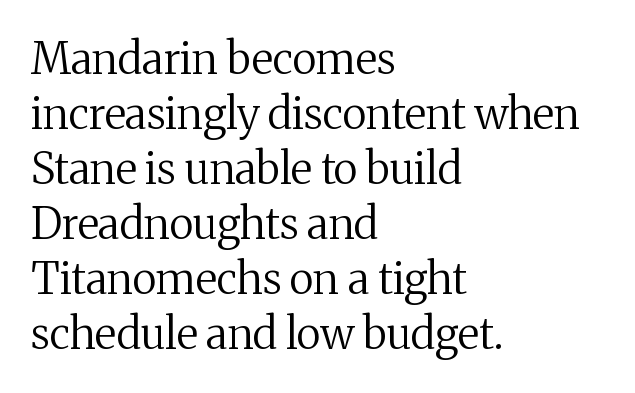
{"serif": "yes", "italic": "no", "bold": "no", "weight": "regular", "width": "normal", "stroke_contrast": "medium", "x_height": "medium", "monospaced": "no", "underline": "no", "align": "left", "line_spacing": "normal", "line_spacing_ratio": 1.28, "letter_spacing": "normal", "letter_spacing_em": 0.0, "glyph_px": 43}
